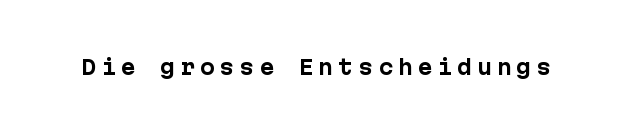
Q: Is the text bold? A: Yes.
Q: Is the text italic (slanted)? A: No, it is upright.
Q: Is the text underlined? A: No.
Q: Is the spacing between letters normal or unusually wide? A: Unusually wide.
